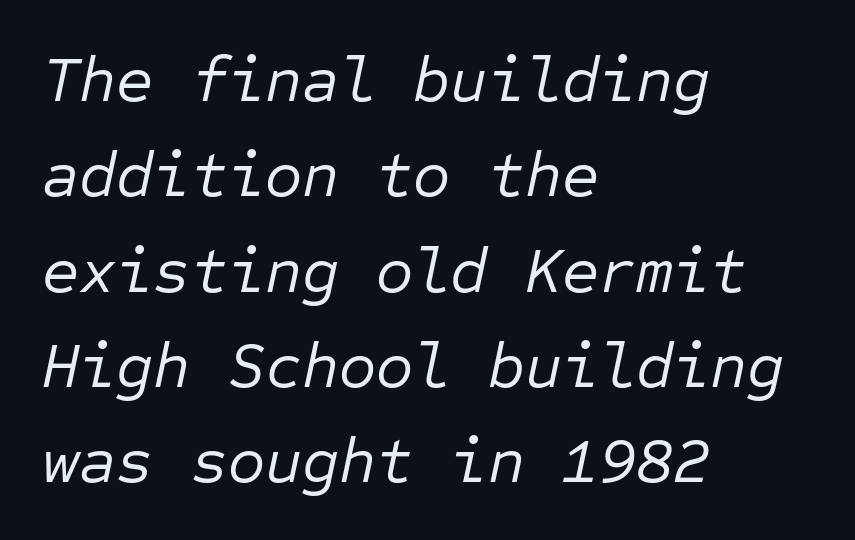
Weight: not bold — regular or lighter. A clean baseline with only descenders dipping below it. Characters are canted at an angle relative to the baseline's perpendicular. How would I describe the line gaps? Plain and ordinary.
